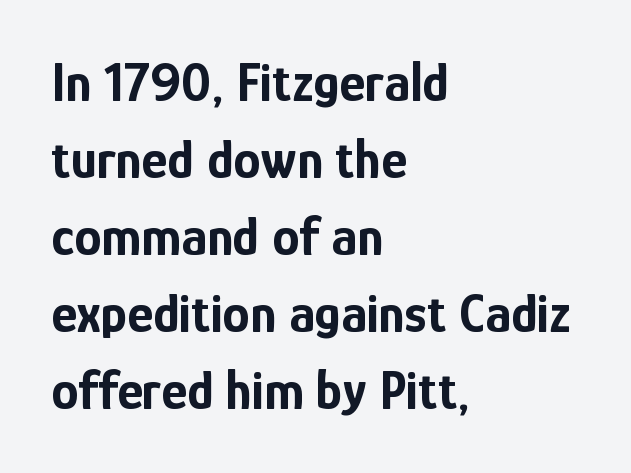
{"serif": "no", "italic": "no", "bold": "yes", "weight": "bold", "width": "condensed", "stroke_contrast": "low", "x_height": "medium", "monospaced": "no", "underline": "no", "align": "left", "line_spacing": "normal", "line_spacing_ratio": 1.4, "letter_spacing": "normal", "letter_spacing_em": 0.0, "glyph_px": 55}
